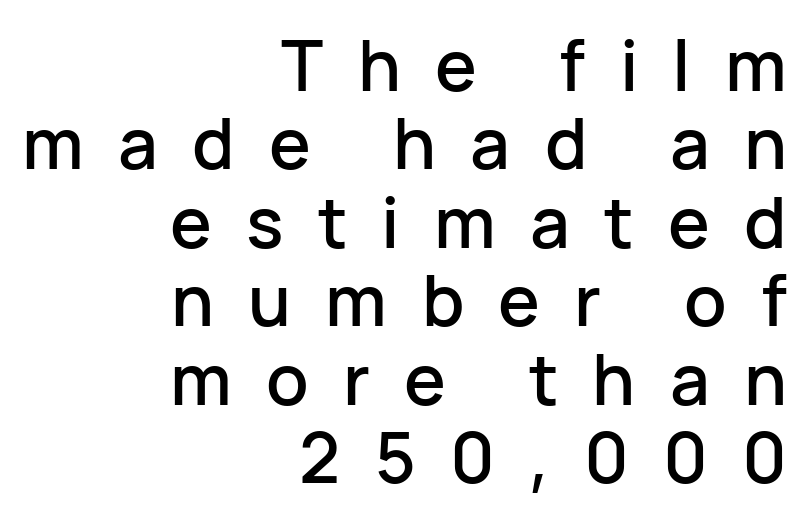
Q: Is the text italic (slanted)? A: No, it is upright.
Q: Is the typeface a serif or a sans-serif typeface? A: Sans-serif.
Q: Is the text underlined? A: No.
Q: How is the paragraph aligned? A: Right-aligned.
Q: Is the spacing between letters normal or unusually wide? A: Unusually wide.
Q: Is the spacing between lines tight, normal or loose? A: Tight.
Q: Width (condensed, normal, or wide)? A: Normal.
Q: Stroke contrast? A: Low.
Q: x-height? A: Medium.
Q: Monospaced? A: No.
